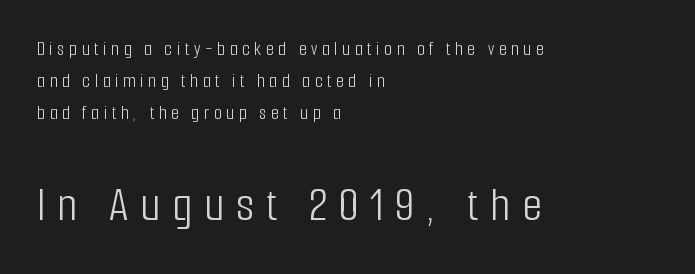
{"serif": "no", "italic": "no", "bold": "no", "weight": "light", "width": "condensed", "stroke_contrast": "low", "x_height": "medium", "monospaced": "no", "underline": "no", "align": "left", "line_spacing": "normal", "line_spacing_ratio": 1.61, "letter_spacing": "wide", "letter_spacing_em": 0.23, "larger_block": "second", "size_ratio": 2.55, "glyph_px": 51}
